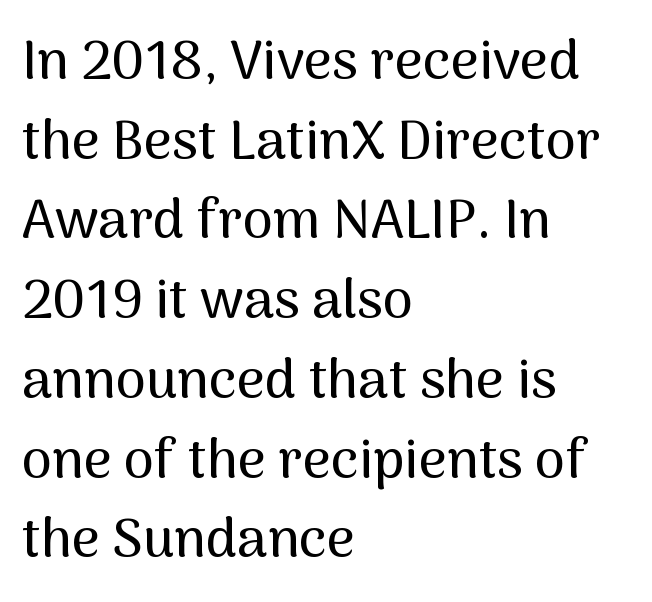
{"serif": "no", "italic": "no", "width": "normal", "stroke_contrast": "medium", "x_height": "medium", "monospaced": "no", "underline": "no", "align": "left", "line_spacing": "normal", "line_spacing_ratio": 1.45, "letter_spacing": "normal", "letter_spacing_em": 0.0, "glyph_px": 55}
